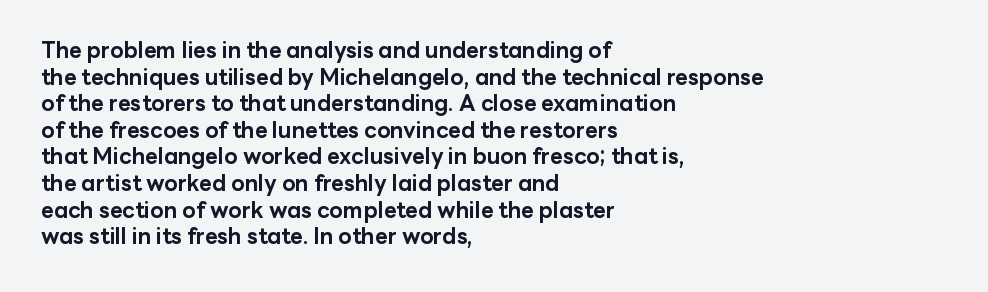
Q: Is the text bold? A: Yes.
Q: Is the text italic (slanted)? A: No, it is upright.
Q: Is the text underlined? A: No.
Q: How is the paragraph aligned? A: Left-aligned.
Q: Is the spacing between letters normal or unusually wide? A: Normal.
